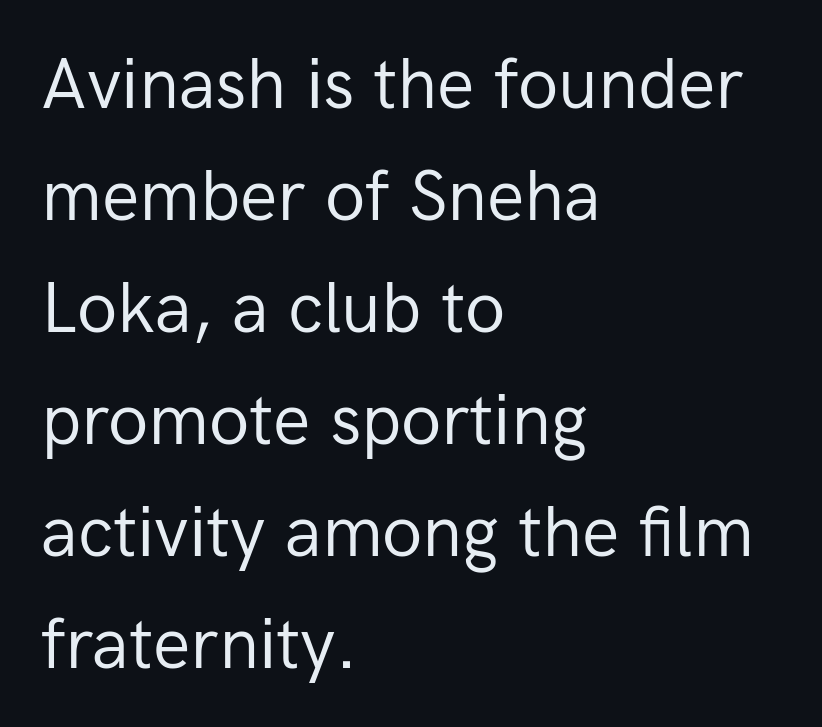
Underline: absent. Spacing verdict: proportional, widths tailored to each character. Tracking value appears to be zero — textbook default spacing. A quiet, ordinary-to-light weight characterises the typeface. Ordinary non-slanted type is in use. How would I describe the line gaps? Plain and ordinary.
